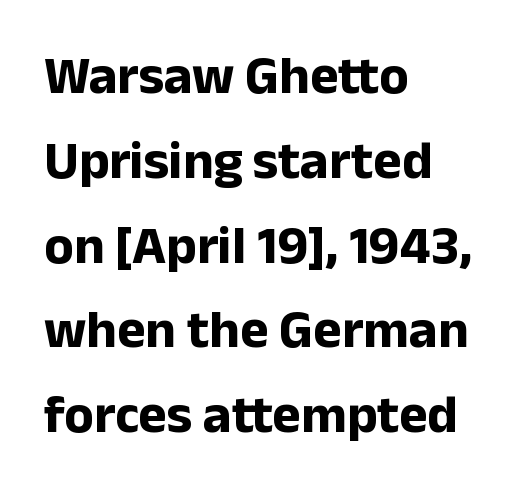
Q: Is the text bold? A: Yes.
Q: Is the text italic (slanted)? A: No, it is upright.
Q: Is the typeface a serif or a sans-serif typeface? A: Sans-serif.
Q: Is the text underlined? A: No.
Q: How is the paragraph aligned? A: Left-aligned.
Q: Is the spacing between letters normal or unusually wide? A: Normal.
Q: Is the spacing between lines tight, normal or loose? A: Normal.
Q: Width (condensed, normal, or wide)? A: Normal.
Q: Stroke contrast? A: Low.
Q: x-height? A: Medium.
Q: Monospaced? A: No.
